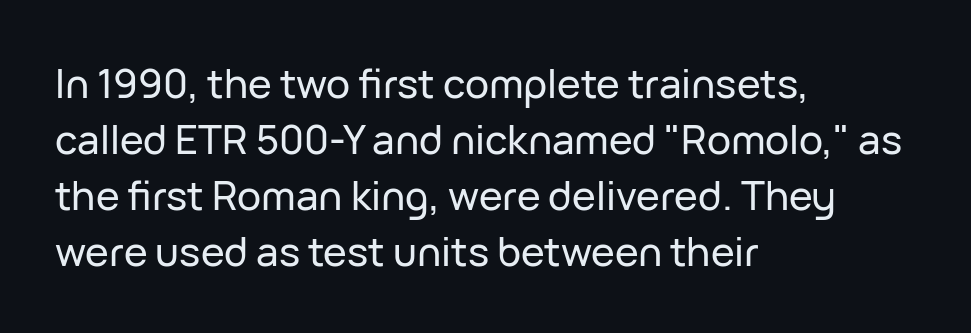
Q: Is the text italic (slanted)? A: No, it is upright.
Q: Is the typeface a serif or a sans-serif typeface? A: Sans-serif.
Q: Is the text underlined? A: No.
Q: How is the paragraph aligned? A: Left-aligned.
Q: Is the spacing between letters normal or unusually wide? A: Normal.
Q: Is the spacing between lines tight, normal or loose? A: Normal.
Q: Width (condensed, normal, or wide)? A: Normal.
Q: Stroke contrast? A: Low.
Q: x-height? A: Medium.
Q: Monospaced? A: No.
